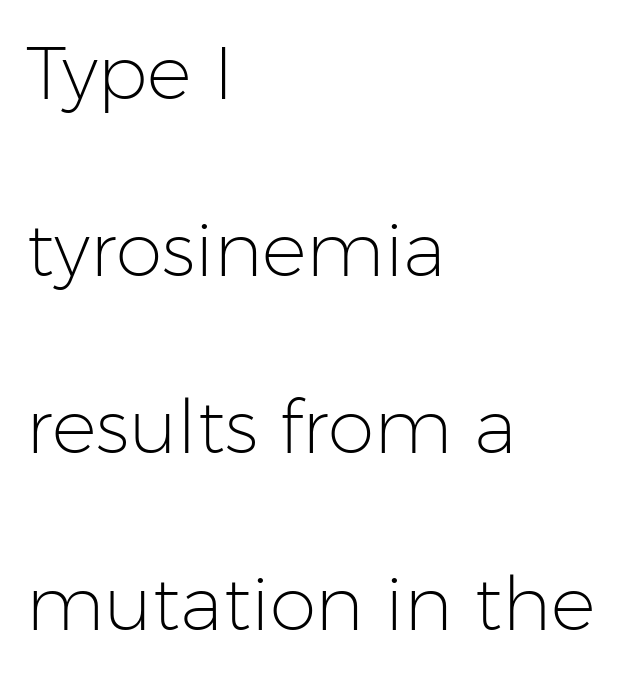
The image shows 75 px light sans-serif type, upright; set left-aligned, loose line spacing (2.36x), normal letter spacing, not underlined; low stroke contrast and a medium x-height.
